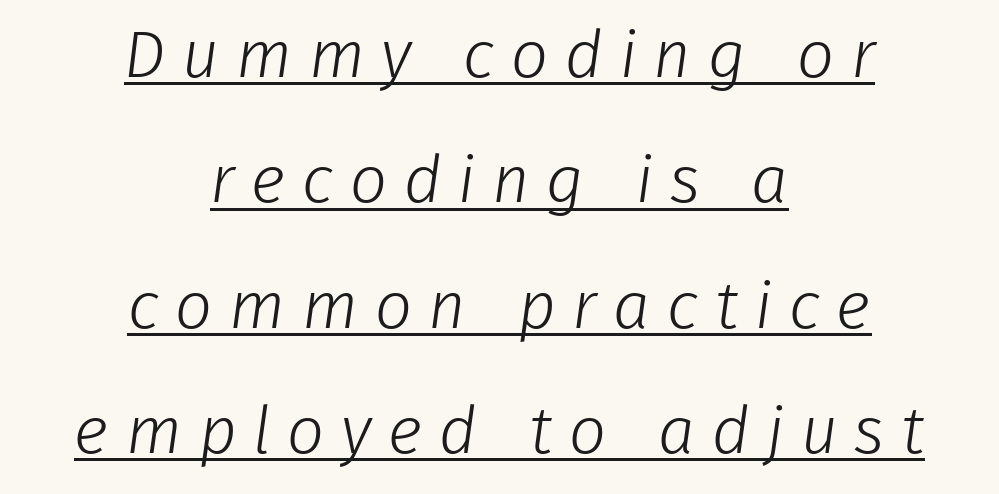
The image shows 66 px light sans-serif type; set centered, loose line spacing (1.9x), unusually wide letter spacing (+0.25 em), underlined; low stroke contrast and a medium x-height.
